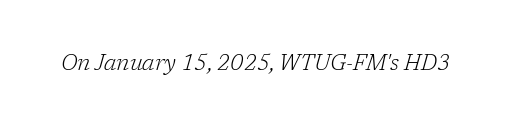
The image shows 21 px text type, italic (leaning right); set normal letter spacing, not underlined.
